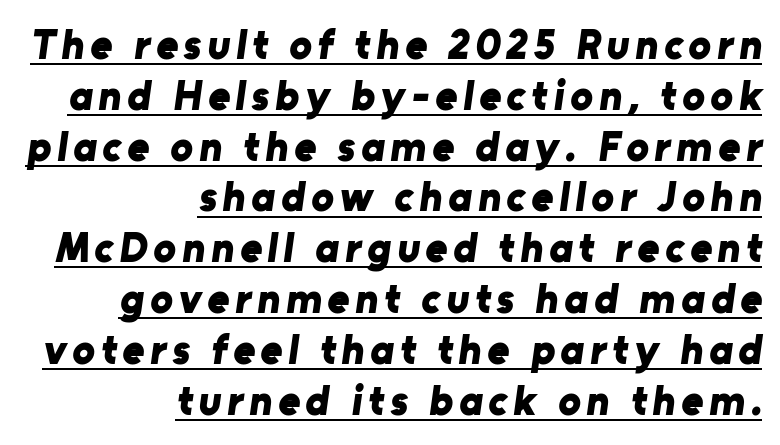
Compared with an ordinary text face, these strokes are far heavier — a full bold. Underlining? Definitely there. The ragged edge is on the left, which tells us the setting is flush right. Spacing verdict: proportional, widths tailored to each character.
